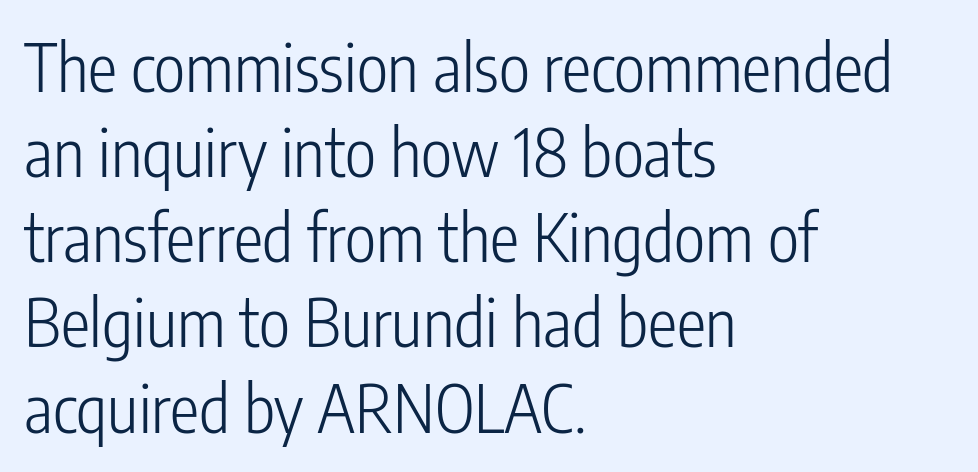
Q: Is the text bold? A: No.
Q: Is the text italic (slanted)? A: No, it is upright.
Q: Is the typeface a serif or a sans-serif typeface? A: Sans-serif.
Q: Is the text underlined? A: No.
Q: How is the paragraph aligned? A: Left-aligned.
Q: Is the spacing between letters normal or unusually wide? A: Normal.
Q: Is the spacing between lines tight, normal or loose? A: Normal.
Q: Width (condensed, normal, or wide)? A: Condensed.
Q: Stroke contrast? A: Low.
Q: x-height? A: Medium.
Q: Monospaced? A: No.
